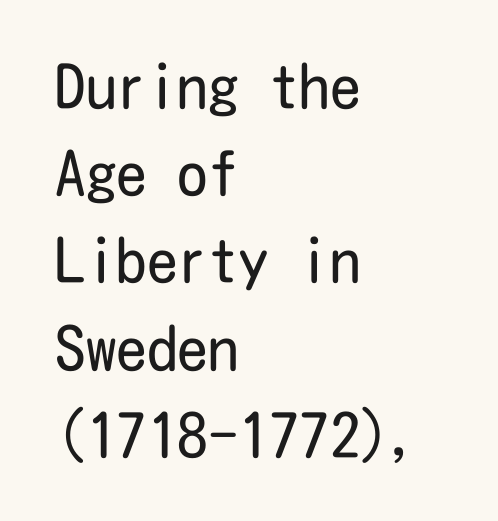
The image shows 61 px regular-weight, condensed sans-serif type, upright; set left-aligned, normal line spacing (1.43x), normal letter spacing, not underlined; low stroke contrast and a medium x-height.
